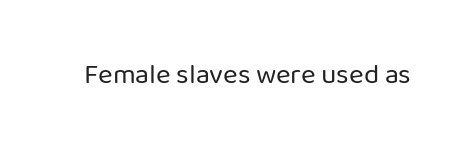
{"serif": "no", "italic": "no", "bold": "no", "weight": "regular", "width": "normal", "stroke_contrast": "low", "x_height": "medium", "monospaced": "no", "underline": "no", "letter_spacing": "normal", "letter_spacing_em": 0.0, "glyph_px": 28}
